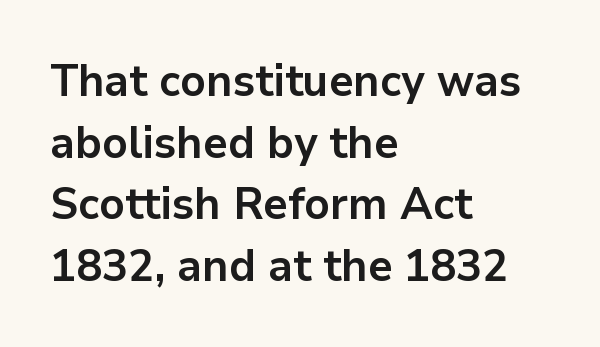
The image shows 45 px bold sans-serif type, upright; set left-aligned, normal line spacing (1.37x), normal letter spacing, not underlined; low stroke contrast and a medium x-height.
